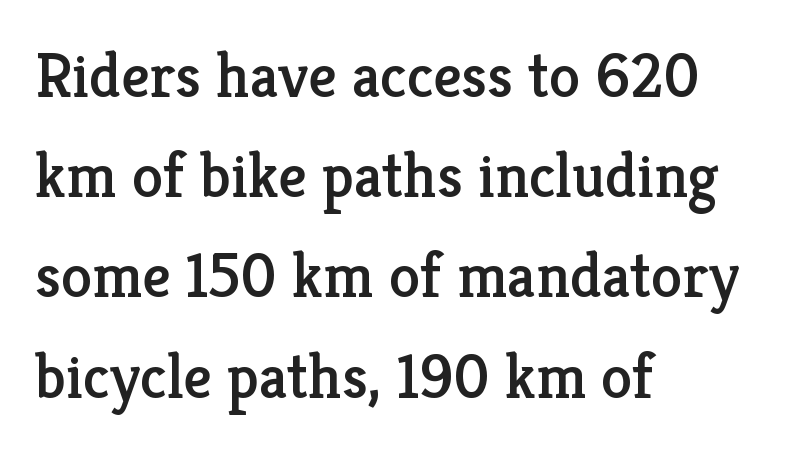
Q: Is the text italic (slanted)? A: No, it is upright.
Q: Is the typeface a serif or a sans-serif typeface? A: Serif.
Q: Is the text underlined? A: No.
Q: How is the paragraph aligned? A: Left-aligned.
Q: Is the spacing between letters normal or unusually wide? A: Normal.
Q: Is the spacing between lines tight, normal or loose? A: Normal.
Q: Width (condensed, normal, or wide)? A: Normal.
Q: Stroke contrast? A: Low.
Q: x-height? A: Medium.
Q: Monospaced? A: No.
